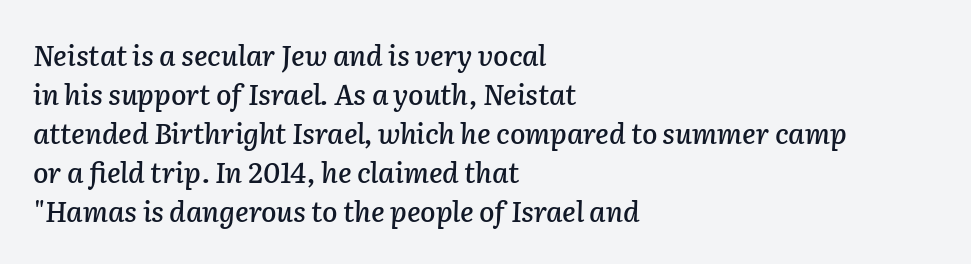
{"italic": "yes", "lean": "right", "slant_degrees": 2, "width": "normal", "stroke_contrast": "low", "x_height": "medium", "monospaced": "no", "underline": "no", "align": "left", "line_spacing": "normal", "line_spacing_ratio": 1.39, "letter_spacing": "normal", "letter_spacing_em": 0.0, "glyph_px": 28}
